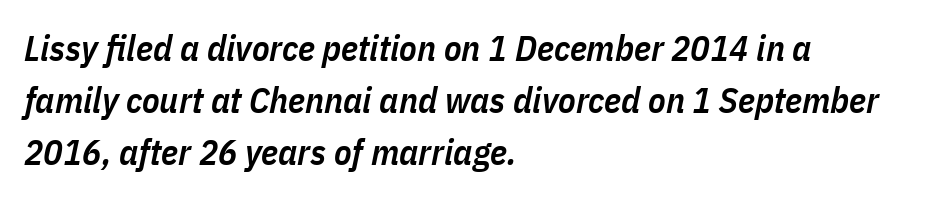
{"italic": "yes", "lean": "right", "slant_degrees": 11, "bold": "semi", "weight": "semibold", "width": "condensed", "stroke_contrast": "low", "x_height": "medium", "monospaced": "no", "underline": "no", "align": "left", "line_spacing": "normal", "line_spacing_ratio": 1.44, "letter_spacing": "normal", "letter_spacing_em": 0.0, "glyph_px": 36}
